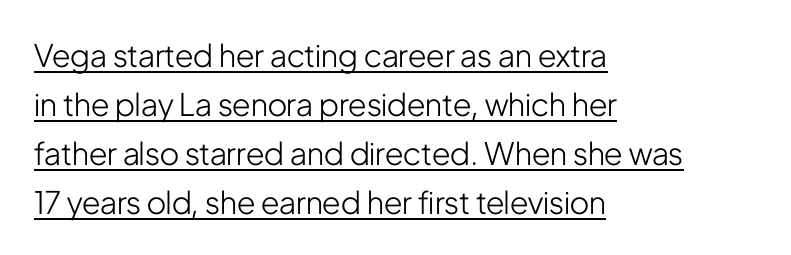
{"serif": "no", "italic": "no", "bold": "no", "weight": "light", "width": "condensed", "stroke_contrast": "low", "x_height": "medium", "monospaced": "no", "underline": "yes", "align": "left", "line_spacing": "normal", "line_spacing_ratio": 1.58, "letter_spacing": "normal", "letter_spacing_em": 0.0, "glyph_px": 31}
